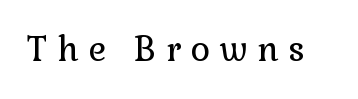
The image shows 34 px regular-weight serif type, upright; set unusually wide letter spacing (+0.28 em), not underlined; a medium x-height.
